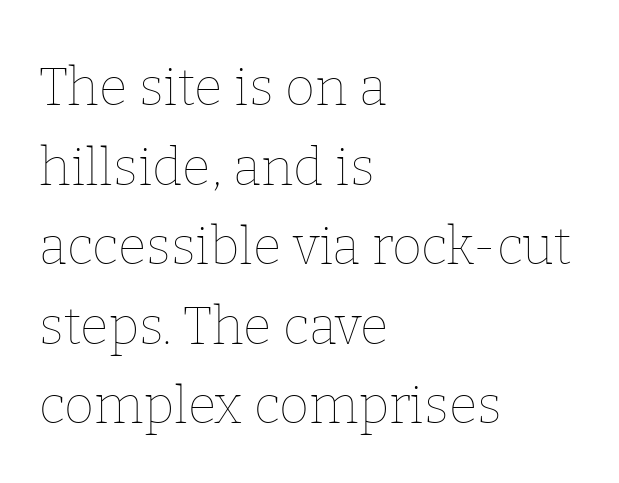
Q: Is the text bold? A: No.
Q: Is the text italic (slanted)? A: No, it is upright.
Q: Is the text underlined? A: No.
Q: How is the paragraph aligned? A: Left-aligned.
Q: Is the spacing between letters normal or unusually wide? A: Normal.
Q: Is the spacing between lines tight, normal or loose? A: Normal.
Q: Width (condensed, normal, or wide)? A: Normal.
Q: Stroke contrast? A: Low.
Q: x-height? A: Medium.
Q: Monospaced? A: No.
